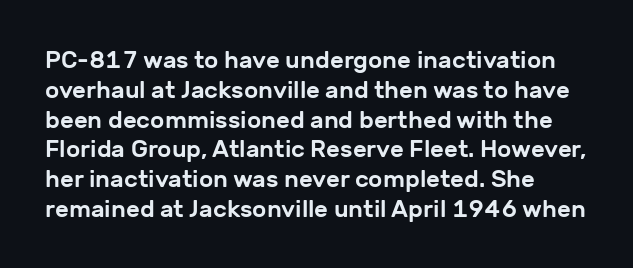
The image shows 24 px text type, upright; set line spacing 1.24x, normal letter spacing, not underlined.
